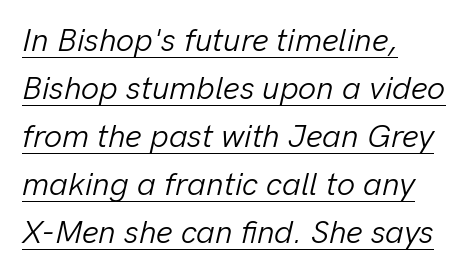
The whole block is typeset with a tilt. Rows of type keep a routine distance in the vertical direction. Think of a printed novel: that variable character pitch is what you see here. Think standard paragraph weight, or any step lighter than that. Tracking value appears to be zero — textbook default spacing.
